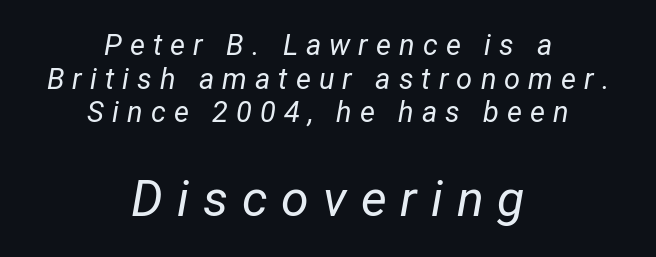
Q: Is the text bold? A: No.
Q: Is the text italic (slanted)? A: Yes, it leans right by about 12 degrees.
Q: Is the text underlined? A: No.
Q: How is the paragraph aligned? A: Centered.
Q: Is the spacing between letters normal or unusually wide? A: Unusually wide.
Q: Which block of text is set in a larger size, the first (top) or the second (bottom)? A: The second (bottom) one.
Q: Width (condensed, normal, or wide)? A: Condensed.
Q: Stroke contrast? A: Low.
Q: x-height? A: Medium.
Q: Monospaced? A: No.
